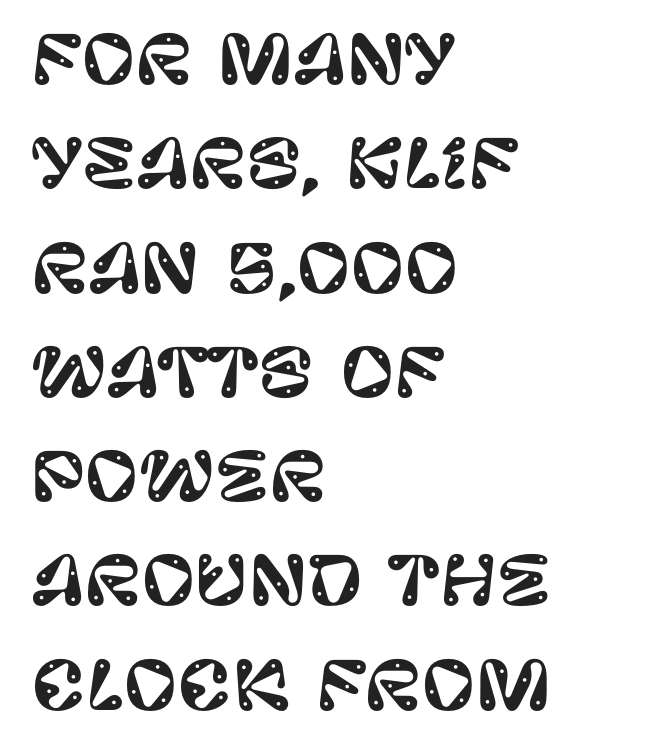
Q: Is the text italic (slanted)? A: Yes.
Q: Is the typeface a serif or a sans-serif typeface? A: Sans-serif.
Q: Is the text underlined? A: No.
Q: How is the paragraph aligned? A: Left-aligned.
Q: Is the spacing between letters normal or unusually wide? A: Normal.
Q: Is the spacing between lines tight, normal or loose? A: Normal.
Q: Width (condensed, normal, or wide)? A: Normal.
Q: Stroke contrast? A: Low.
Q: x-height? A: Large.
Q: Monospaced? A: No.
